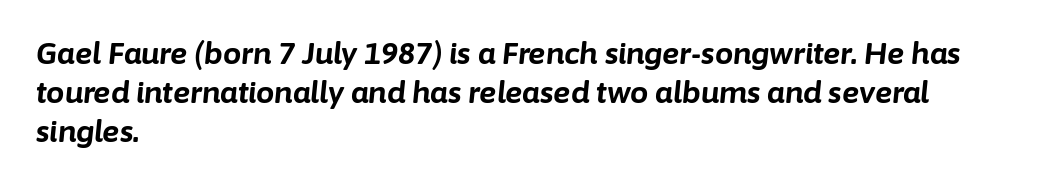
{"italic": "yes", "lean": "right", "slant_degrees": 6, "bold": "yes", "weight": "bold", "width": "normal", "stroke_contrast": "low", "x_height": "medium", "monospaced": "no", "underline": "no", "align": "left", "line_spacing": "normal", "line_spacing_ratio": 1.34, "letter_spacing": "normal", "letter_spacing_em": 0.0, "glyph_px": 29}
